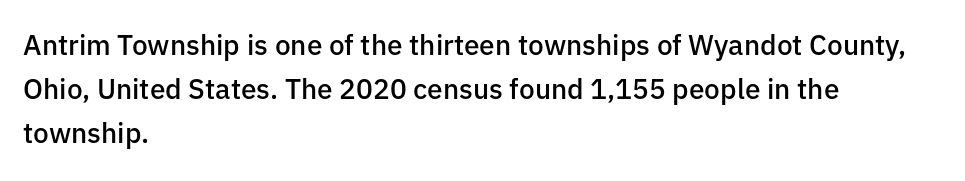
The rendering uses a semibold face; strokes are thickened but not to full bold. Each word holds together tightly as a unit, with standard inter-letter gaps. One glance says typical: line gaps are just what's usual. Casual observation: everything's shoved over to the left.
